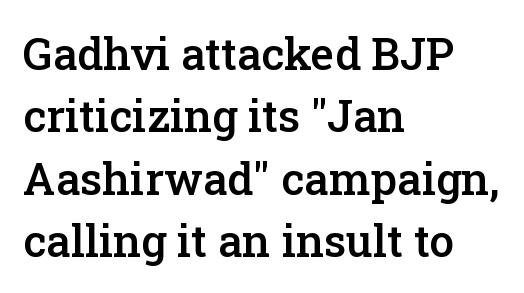
{"serif": "yes", "italic": "no", "bold": "semi", "weight": "semibold", "width": "normal", "stroke_contrast": "low", "x_height": "medium", "monospaced": "no", "underline": "no", "align": "left", "line_spacing": "normal", "line_spacing_ratio": 1.42, "letter_spacing": "normal", "letter_spacing_em": 0.0, "glyph_px": 44}
